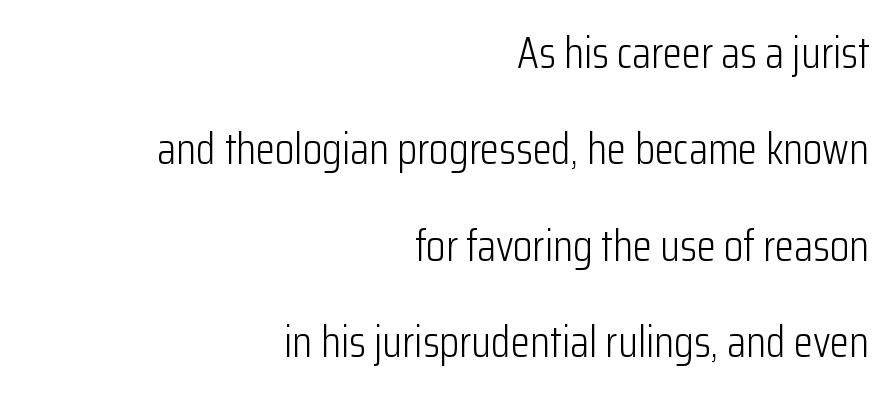
Q: Is the text bold? A: No.
Q: Is the text italic (slanted)? A: No, it is upright.
Q: Is the typeface a serif or a sans-serif typeface? A: Sans-serif.
Q: Is the text underlined? A: No.
Q: How is the paragraph aligned? A: Right-aligned.
Q: Is the spacing between letters normal or unusually wide? A: Normal.
Q: Is the spacing between lines tight, normal or loose? A: Loose.
Q: Width (condensed, normal, or wide)? A: Condensed.
Q: Stroke contrast? A: Low.
Q: x-height? A: Medium.
Q: Monospaced? A: No.
